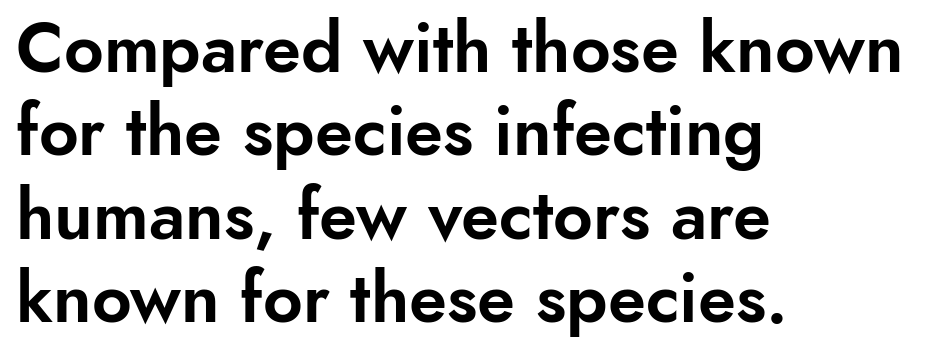
The image shows 69 px sans-serif type, upright; set left-aligned, line spacing 1.21x, normal letter spacing, not underlined; low stroke contrast and a small x-height.
